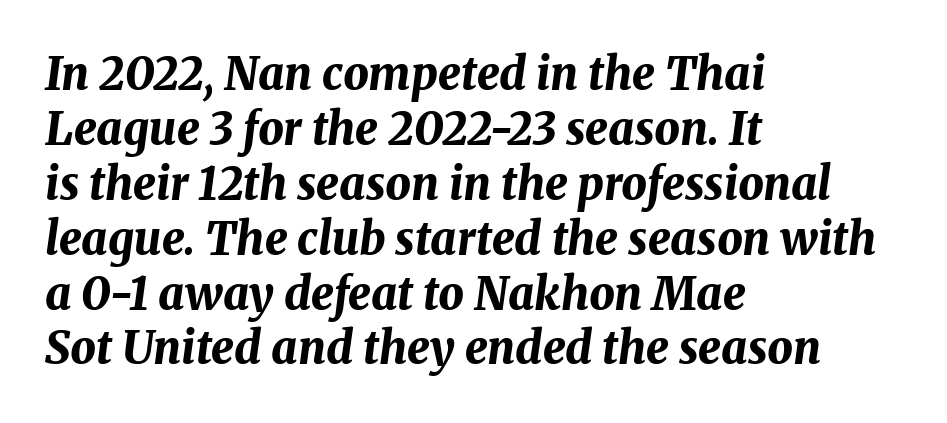
{"italic": "yes", "lean": "right", "slant_degrees": 8, "bold": "yes", "weight": "bold", "width": "normal", "stroke_contrast": "medium", "x_height": "medium", "monospaced": "no", "underline": "no", "align": "left", "line_spacing_ratio": 1.22, "letter_spacing": "normal", "letter_spacing_em": 0.0, "glyph_px": 45}
